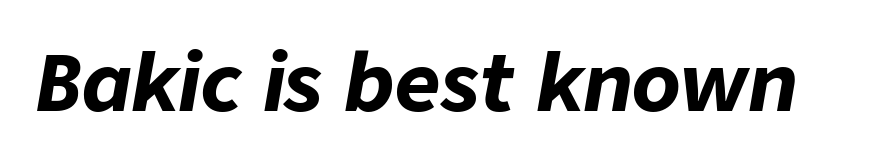
{"italic": "yes", "lean": "right", "slant_degrees": 9, "bold": "yes", "weight": "bold", "width": "normal", "stroke_contrast": "low", "x_height": "medium", "monospaced": "no", "underline": "no", "letter_spacing": "normal", "letter_spacing_em": 0.0, "glyph_px": 79}
